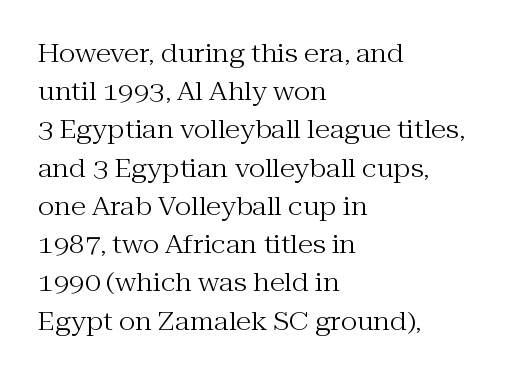
Q: Is the text bold? A: No.
Q: Is the text italic (slanted)? A: No, it is upright.
Q: Is the text underlined? A: No.
Q: How is the paragraph aligned? A: Left-aligned.
Q: Is the spacing between letters normal or unusually wide? A: Normal.
Q: Is the spacing between lines tight, normal or loose? A: Normal.
